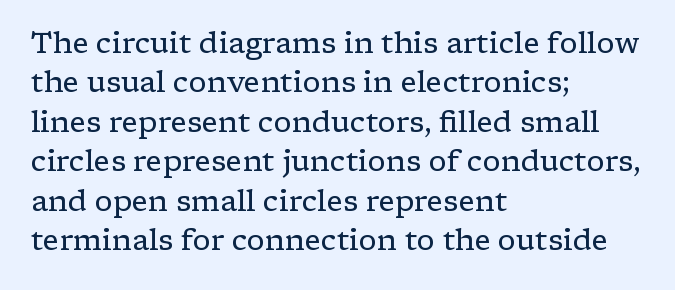
Q: Is the text bold? A: No.
Q: Is the text italic (slanted)? A: No, it is upright.
Q: Is the typeface a serif or a sans-serif typeface? A: Serif.
Q: Is the text underlined? A: No.
Q: How is the paragraph aligned? A: Left-aligned.
Q: Is the spacing between letters normal or unusually wide? A: Normal.
Q: Is the spacing between lines tight, normal or loose? A: Normal.
Q: Width (condensed, normal, or wide)? A: Wide.
Q: Stroke contrast? A: Low.
Q: x-height? A: Medium.
Q: Monospaced? A: No.
